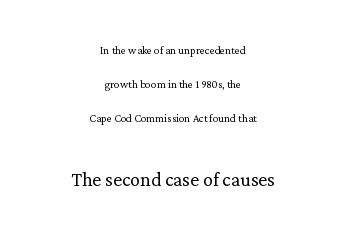
Every stem runs plumb, perpendicular to the baseline. Each row of text sits above clean, open space. The line-height multiplier appears high, well above default. A centered setting, common on invitations and titles, is used for this passage. These lines keep a tight, regular rhythm from letter to letter.
